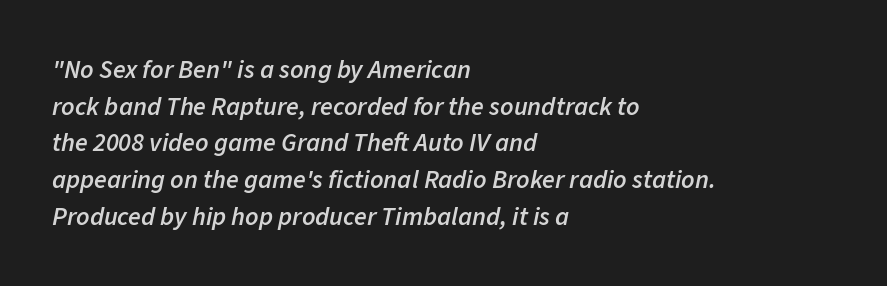
Regular leading. The gap between lines stays unmarked. This is the in-between weight designers call semibold or demi. The ragged edge is on the right, which tells us the setting is flush left.
